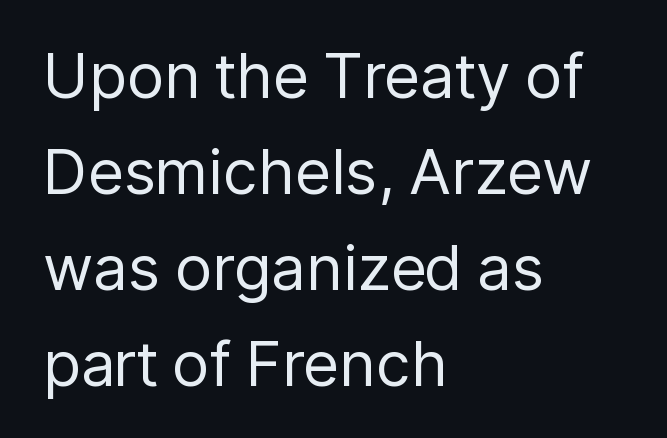
The image shows 62 px regular-weight sans-serif type, upright; set left-aligned, normal line spacing (1.55x), normal letter spacing, not underlined; low stroke contrast and a medium x-height.
